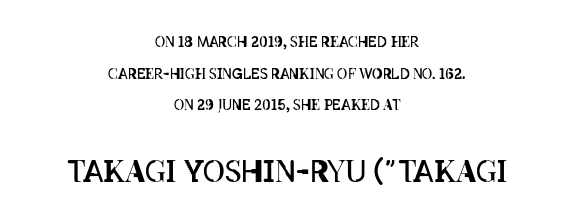
The type sits square on the baseline with zero lean. Default kerning and tracking; the words read as compact shapes. A typesetter would call this proportional, since set widths differ per character. Leading: increased. The font is comparable to plain body text, perhaps lighter. The passage shown is not underscored anywhere.
